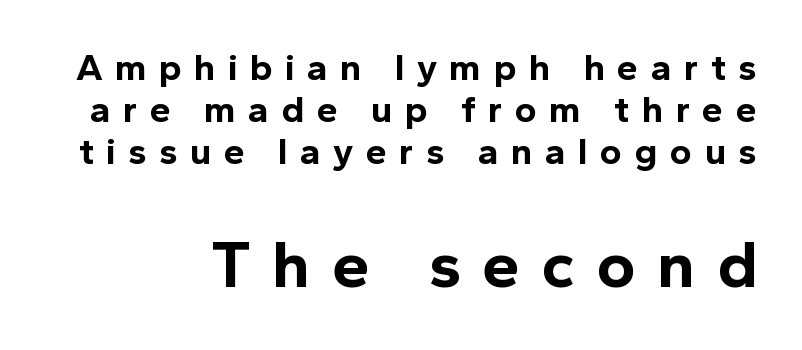
Q: Is the text bold? A: Yes.
Q: Is the text italic (slanted)? A: No, it is upright.
Q: Is the typeface a serif or a sans-serif typeface? A: Sans-serif.
Q: Is the text underlined? A: No.
Q: Is the spacing between letters normal or unusually wide? A: Unusually wide.
Q: Is the spacing between lines tight, normal or loose? A: Tight.
Q: Which block of text is set in a larger size, the first (top) or the second (bottom)? A: The second (bottom) one.
Q: Width (condensed, normal, or wide)? A: Normal.
Q: x-height? A: Medium.
Q: Monospaced? A: No.
